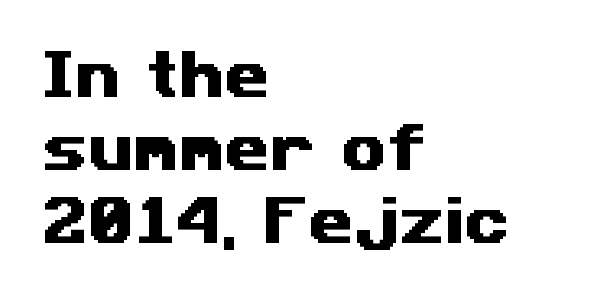
The image shows 52 px wide sans-serif type; set left-aligned, normal line spacing (1.4x), normal letter spacing, not underlined; medium stroke contrast and a medium x-height.
